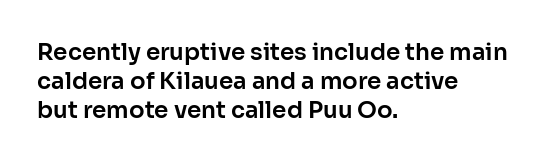
{"italic": "no", "underline": "no", "align": "left", "line_spacing": "normal", "line_spacing_ratio": 1.26, "letter_spacing": "normal", "letter_spacing_em": 0.0, "glyph_px": 23}
